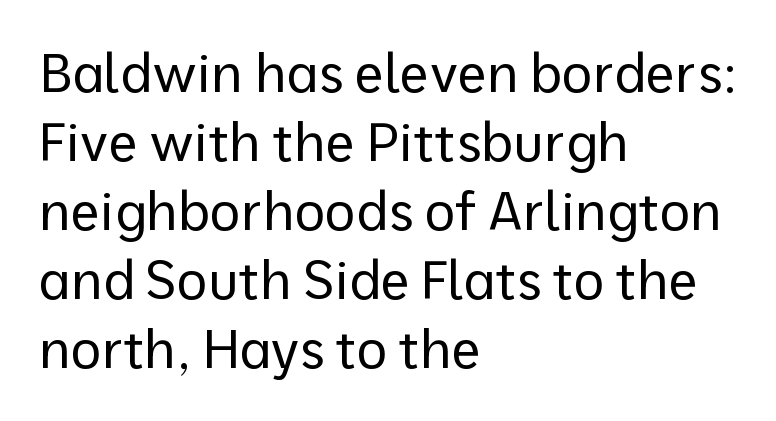
The block of text has a typical density, with ordinary space between rows. In terms of posture, this sample is upright. Caption: multi-line text, flush left, ragged right. Are there feet on the stems? There aren't — it's a sans. The zone under the glyphs is completely vacant. Stems here are at most as thick as an everyday book face.
